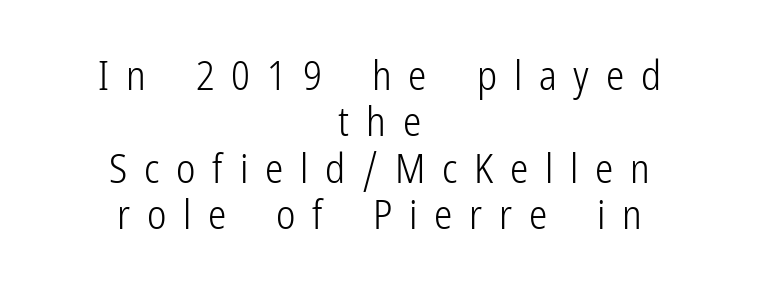
The image shows 41 px light, condensed sans-serif type, upright; set centered, tight line spacing (1.13x), unusually wide letter spacing (+0.41 em), not underlined; low stroke contrast and a medium x-height.
